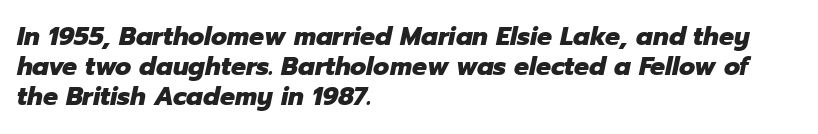
Nobody drew a line under any word here. Yep, that's italic — everything's leaning. Students, note that the glyphs here touch the page at normal intervals. I'd describe the lettering as bold — thick and assertive. Does the copy run flush right? No — it runs flush left.
